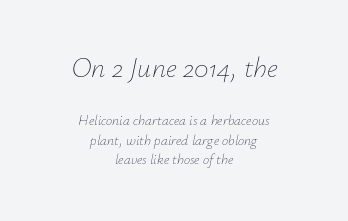
The image shows 28 px thin type, italic (leaning right); set centered, normal line spacing (1.39x), normal letter spacing, not underlined; the first (top) block is 2.0x larger; low stroke contrast and a small x-height.
